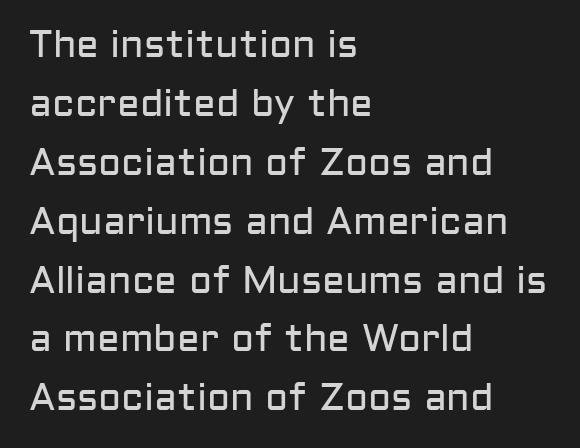
The weight would be labelled regular, book, light, or lighter still. These lines sit exactly where default settings would place them. Characters remain perfectly vertical along every line. The type is set solid horizontally, with unmodified tracking. The typesetter chose a ragged-right arrangement here. Is this a sans? Yes — the strokes have no serifs.
